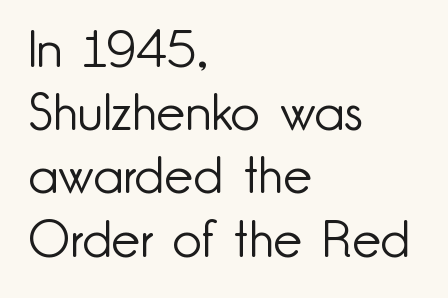
The image shows 51 px light sans-serif type, upright; set left-aligned, line spacing 1.24x, normal letter spacing, not underlined; low stroke contrast and a small x-height.
